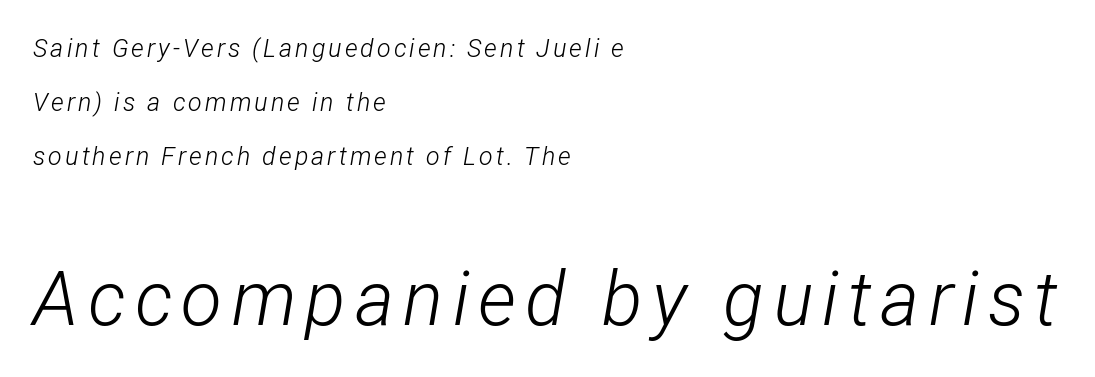
Q: Is the text bold? A: No.
Q: Is the text italic (slanted)? A: Yes, it leans right by about 12 degrees.
Q: Is the text underlined? A: No.
Q: How is the paragraph aligned? A: Left-aligned.
Q: Is the spacing between lines tight, normal or loose? A: Loose.
Q: Which block of text is set in a larger size, the first (top) or the second (bottom)? A: The second (bottom) one.
Q: Width (condensed, normal, or wide)? A: Condensed.
Q: Stroke contrast? A: Low.
Q: x-height? A: Medium.
Q: Monospaced? A: No.
